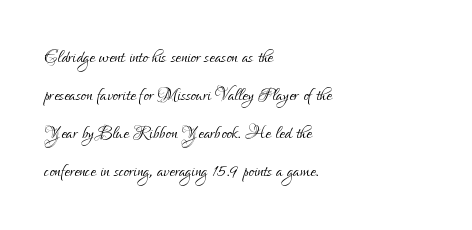
{"bold": "no", "underline": "no", "align": "left", "line_spacing": "normal", "line_spacing_ratio": 1.58, "letter_spacing": "normal", "letter_spacing_em": 0.0, "glyph_px": 24}
